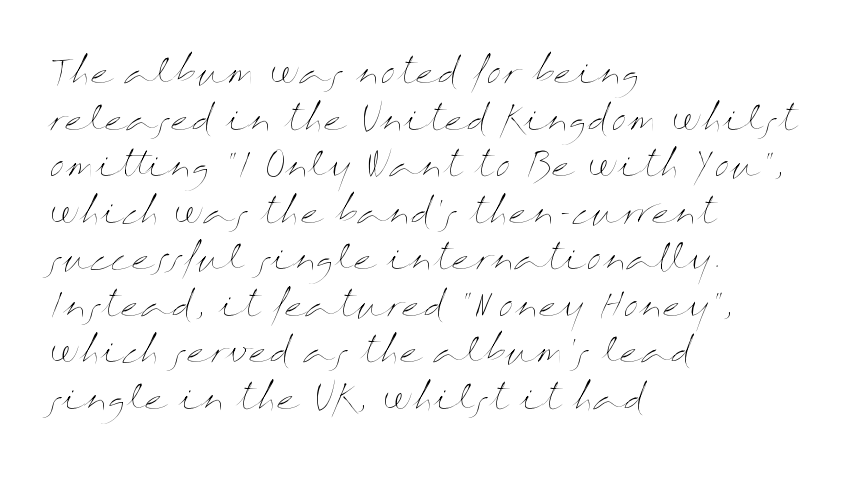
{"bold": "no", "weight": "thin", "width": "wide", "stroke_contrast": "medium", "x_height": "medium", "monospaced": "no", "underline": "no", "align": "left", "line_spacing": "normal", "line_spacing_ratio": 1.37, "letter_spacing": "normal", "letter_spacing_em": 0.0, "glyph_px": 34}
